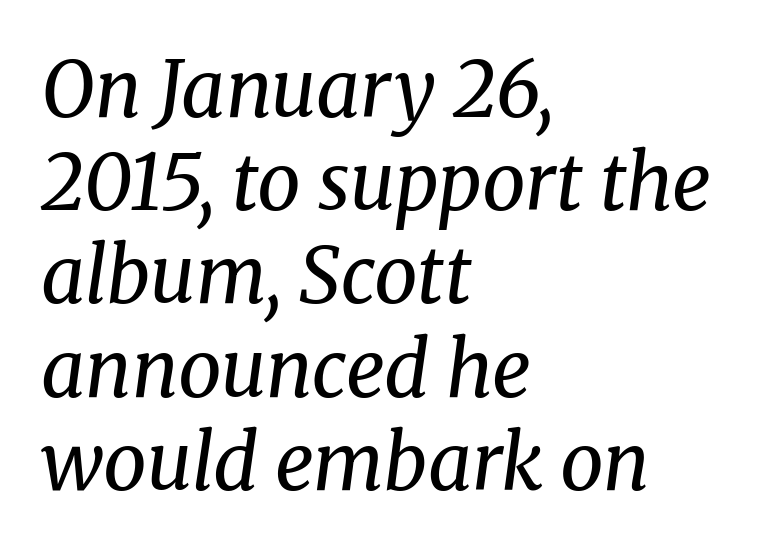
{"serif": "yes", "italic": "yes", "lean": "right", "slant_degrees": 8, "bold": "no", "weight": "regular", "width": "normal", "stroke_contrast": "medium", "x_height": "medium", "monospaced": "no", "underline": "no", "align": "left", "line_spacing_ratio": 1.21, "letter_spacing": "normal", "letter_spacing_em": 0.0, "glyph_px": 77}
